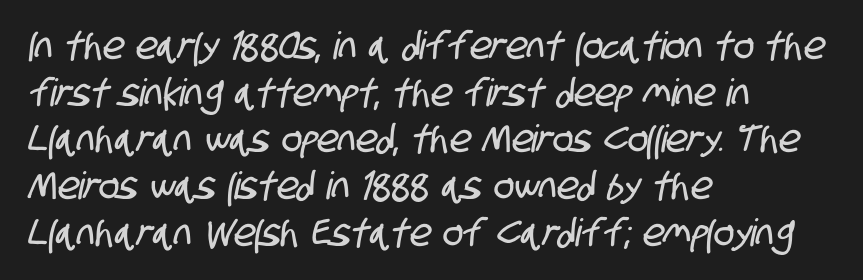
Q: Is the typeface a serif or a sans-serif typeface? A: Sans-serif.
Q: Is the text underlined? A: No.
Q: How is the paragraph aligned? A: Left-aligned.
Q: Is the spacing between letters normal or unusually wide? A: Normal.
Q: Width (condensed, normal, or wide)? A: Condensed.
Q: Stroke contrast? A: Low.
Q: x-height? A: Large.
Q: Monospaced? A: No.
